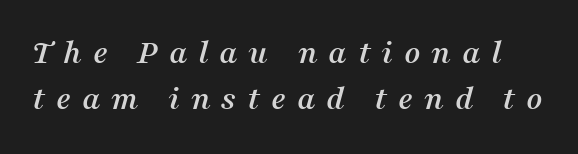
Check where the strokes stop: tiny serifs finish them off. You could not count columns in this text — the font is proportionally spaced. Reading down the column, the eye jumps a familiar distance to each next line. The whole block is typeset with a tilt. The tracking reads as deliberately expanded to a designer's eye.
